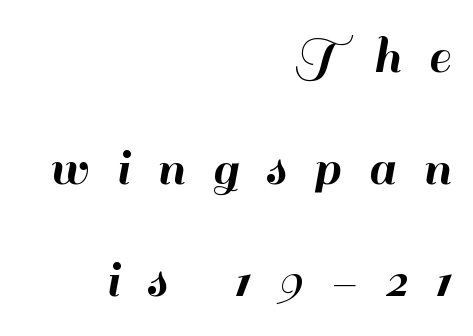
The image shows 56 px sans-serif type; set right-aligned, loose line spacing (2.0x), unusually wide letter spacing (+0.49 em), not underlined; high stroke contrast and a small x-height.
